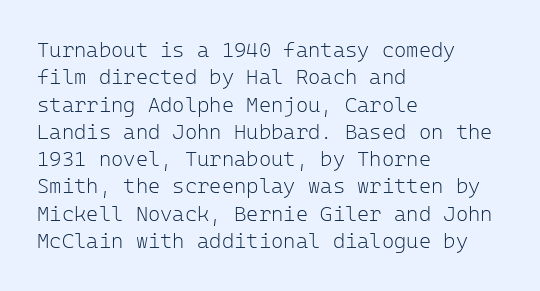
Reading down the block, your eye returns to a fixed left position each line. The weight tops out at a normal text grade. Interline gaps are of average width in this sample. The letters sit at their default tracking, neither squeezed nor spread.
